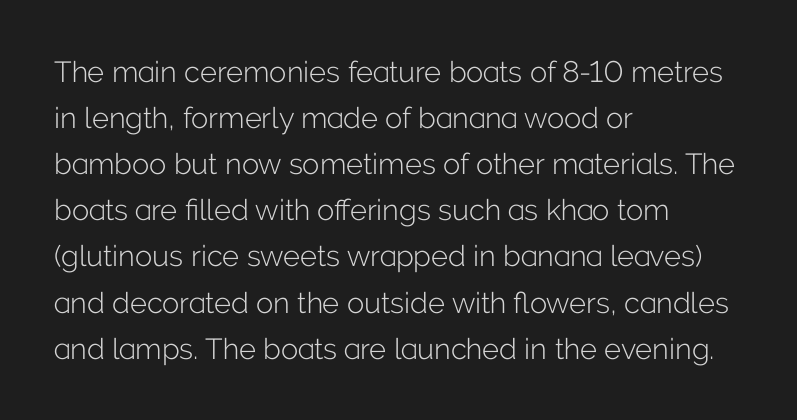
The image shows 29 px light sans-serif type, upright; set left-aligned, normal line spacing (1.59x), normal letter spacing, not underlined; low stroke contrast and a medium x-height.
